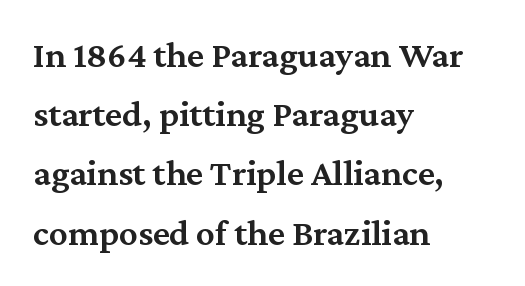
The image shows 37 px semibold serif type, upright; set left-aligned, normal line spacing (1.6x), normal letter spacing, not underlined; medium stroke contrast and a medium x-height.
